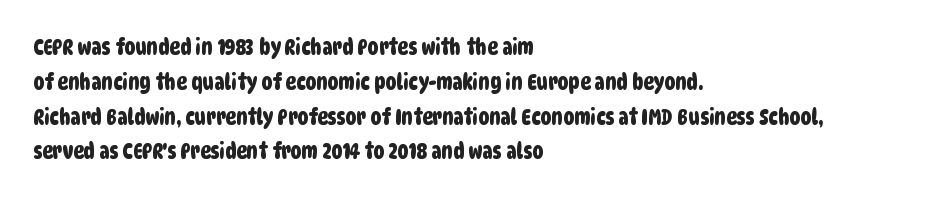
The image shows 22 px text type; set left-aligned, normal line spacing (1.58x), normal letter spacing, not underlined.
